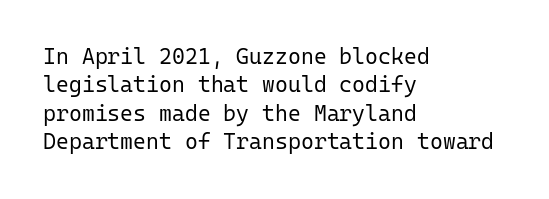
Q: Is the text bold? A: No.
Q: Is the text italic (slanted)? A: No, it is upright.
Q: Is the text underlined? A: No.
Q: How is the paragraph aligned? A: Left-aligned.
Q: Is the spacing between letters normal or unusually wide? A: Normal.
Q: Is the spacing between lines tight, normal or loose? A: Normal.
